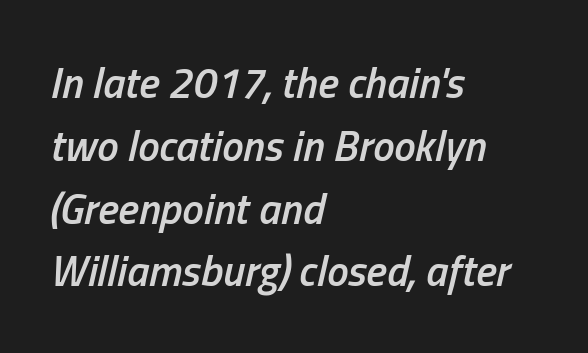
Q: Is the text bold? A: Semi-bold.
Q: Is the text italic (slanted)? A: Yes, it leans right by about 13 degrees.
Q: Is the text underlined? A: No.
Q: How is the paragraph aligned? A: Left-aligned.
Q: Is the spacing between letters normal or unusually wide? A: Normal.
Q: Is the spacing between lines tight, normal or loose? A: Normal.
Q: Width (condensed, normal, or wide)? A: Condensed.
Q: Stroke contrast? A: Low.
Q: x-height? A: Medium.
Q: Monospaced? A: No.
